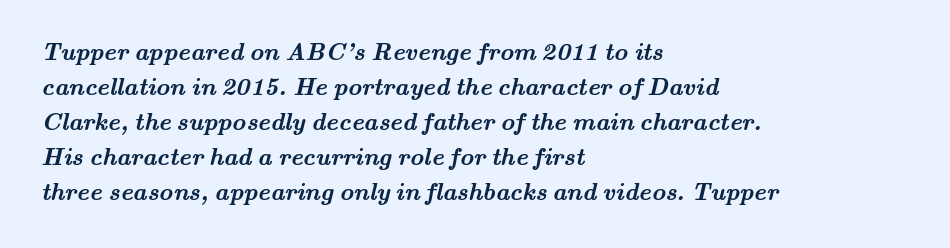
The image shows 24 px bold type; set left-aligned, normal line spacing (1.46x), normal letter spacing, not underlined.
